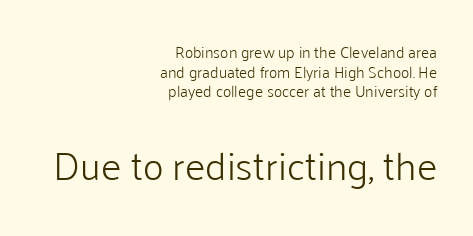
If you squint, the bottom block still reads clearly — it's the larger of the two. Character widths vary here, with narrow letters taking less room than wide ones. Think standard paragraph weight, or any step lighter than that. The lettering holds an erect, upright posture throughout.
